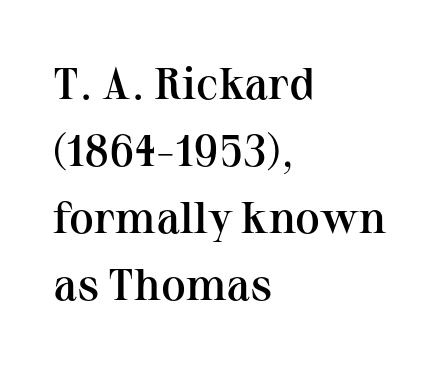
Q: Is the text bold? A: Semi-bold.
Q: Is the text italic (slanted)? A: No, it is upright.
Q: Is the typeface a serif or a sans-serif typeface? A: Serif.
Q: Is the text underlined? A: No.
Q: How is the paragraph aligned? A: Left-aligned.
Q: Is the spacing between letters normal or unusually wide? A: Normal.
Q: Is the spacing between lines tight, normal or loose? A: Normal.
Q: Width (condensed, normal, or wide)? A: Normal.
Q: Stroke contrast? A: Medium.
Q: x-height? A: Medium.
Q: Monospaced? A: No.
